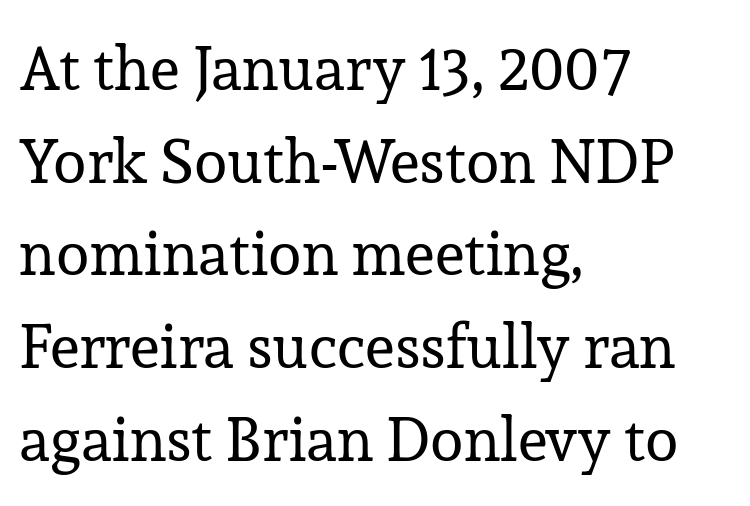
The image shows 61 px regular-weight serif type, upright; set left-aligned, normal line spacing (1.52x), normal letter spacing, not underlined; low stroke contrast and a medium x-height.
